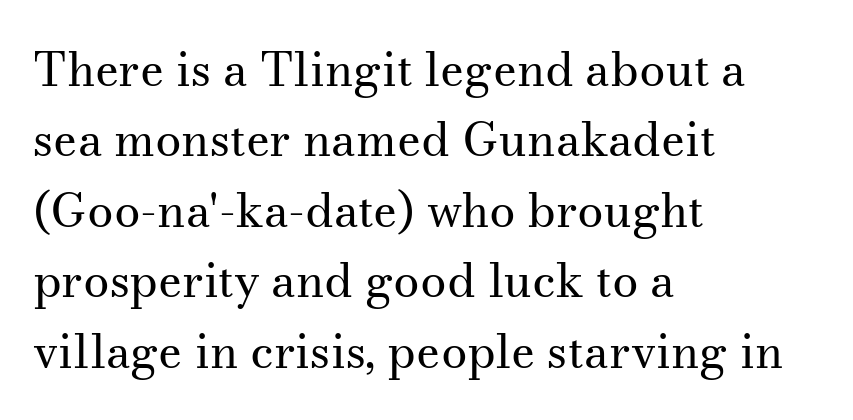
Q: Is the text bold? A: No.
Q: Is the text italic (slanted)? A: No, it is upright.
Q: Is the typeface a serif or a sans-serif typeface? A: Serif.
Q: Is the text underlined? A: No.
Q: How is the paragraph aligned? A: Left-aligned.
Q: Is the spacing between letters normal or unusually wide? A: Normal.
Q: Is the spacing between lines tight, normal or loose? A: Normal.
Q: Width (condensed, normal, or wide)? A: Normal.
Q: Stroke contrast? A: Medium.
Q: x-height? A: Small.
Q: Monospaced? A: No.
